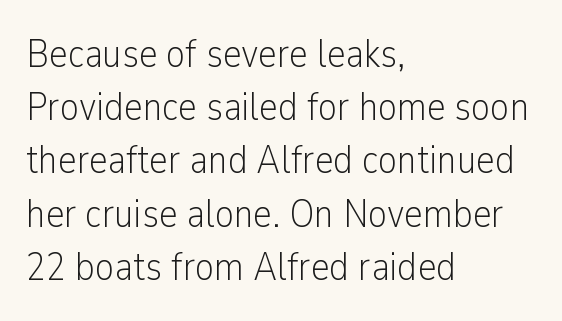
{"serif": "no", "italic": "no", "bold": "no", "weight": "light", "width": "condensed", "stroke_contrast": "low", "x_height": "medium", "monospaced": "no", "underline": "no", "align": "left", "line_spacing": "normal", "line_spacing_ratio": 1.33, "letter_spacing": "normal", "letter_spacing_em": 0.0, "glyph_px": 40}
